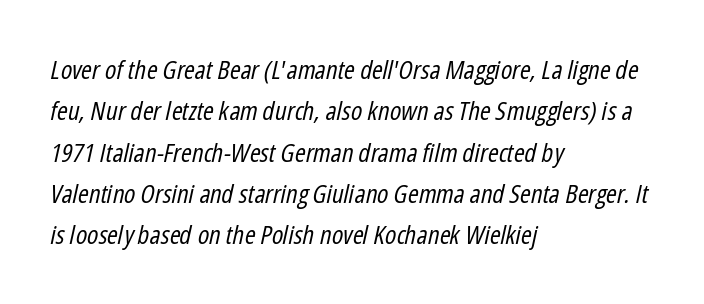
Horizontal bands of white between lines are of average thickness. The space directly below the letters is spotless. Between one letter and the next there's only the usual sliver of space. Characters are canted at an angle relative to the baseline's perpendicular. The weight tops out at a normal text grade. Reading down the block, your eye returns to a fixed left position each line.
